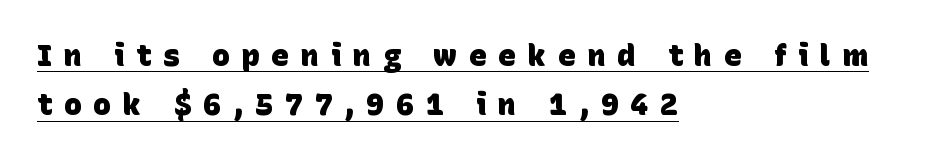
The image shows 30 px heavy sans-serif type; set left-aligned, normal line spacing (1.65x), unusually wide letter spacing (+0.39 em), underlined; low stroke contrast and a large x-height.
